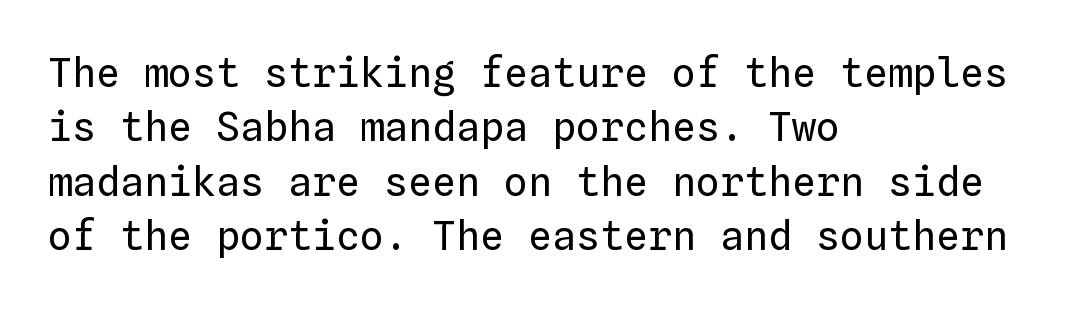
The image shows 40 px regular-weight type, upright, monospaced; set left-aligned, normal line spacing (1.36x), normal letter spacing, not underlined; low stroke contrast and a medium x-height.
